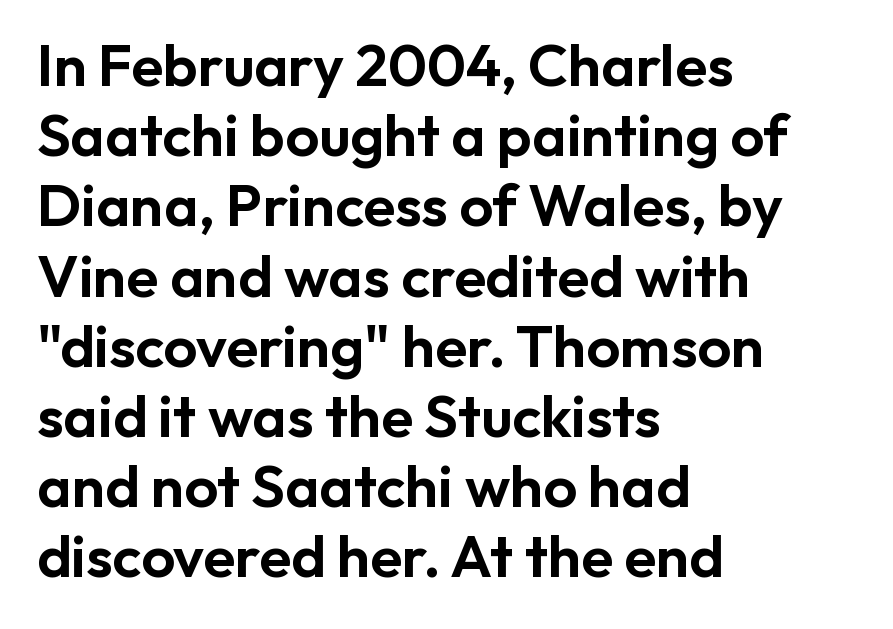
The image shows 59 px sans-serif type, upright; set left-aligned, line spacing 1.19x, normal letter spacing, not underlined; low stroke contrast and a medium x-height.
